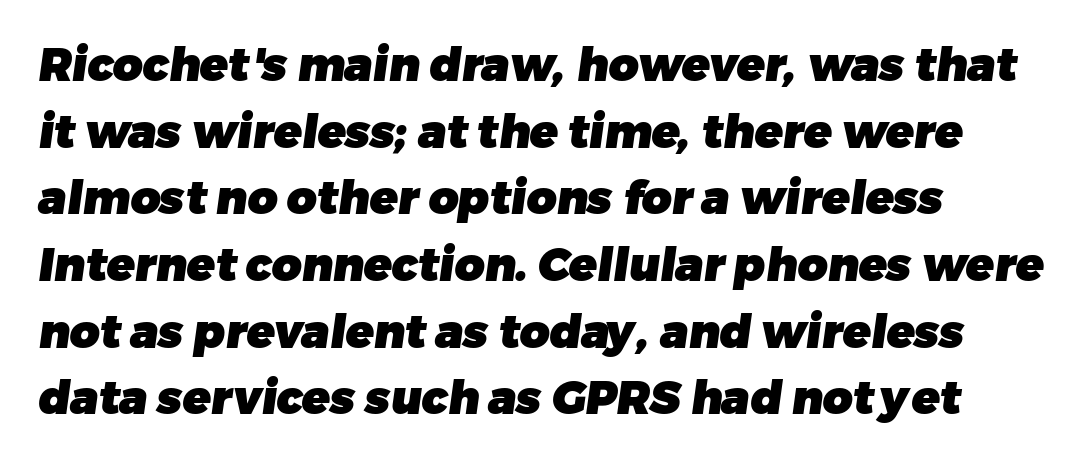
The image shows 46 px heavy sans-serif type; set left-aligned, normal line spacing (1.45x), normal letter spacing, not underlined; low stroke contrast and a medium x-height.
